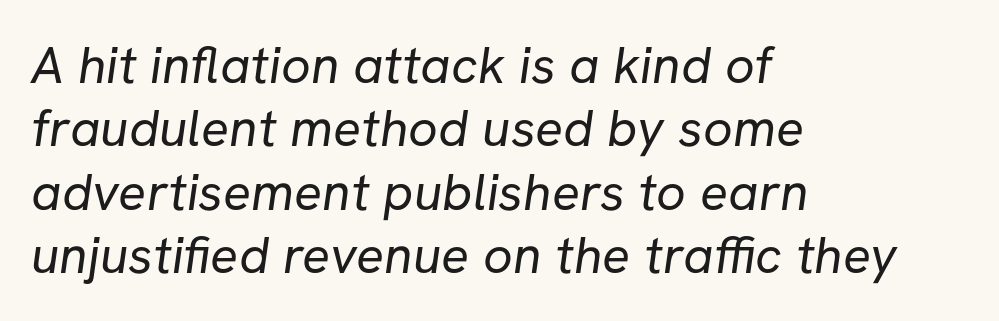
{"serif": "no", "bold": "no", "weight": "regular", "width": "normal", "stroke_contrast": "low", "x_height": "medium", "monospaced": "no", "underline": "no", "align": "left", "line_spacing_ratio": 1.22, "letter_spacing": "normal", "letter_spacing_em": 0.0, "glyph_px": 52}
